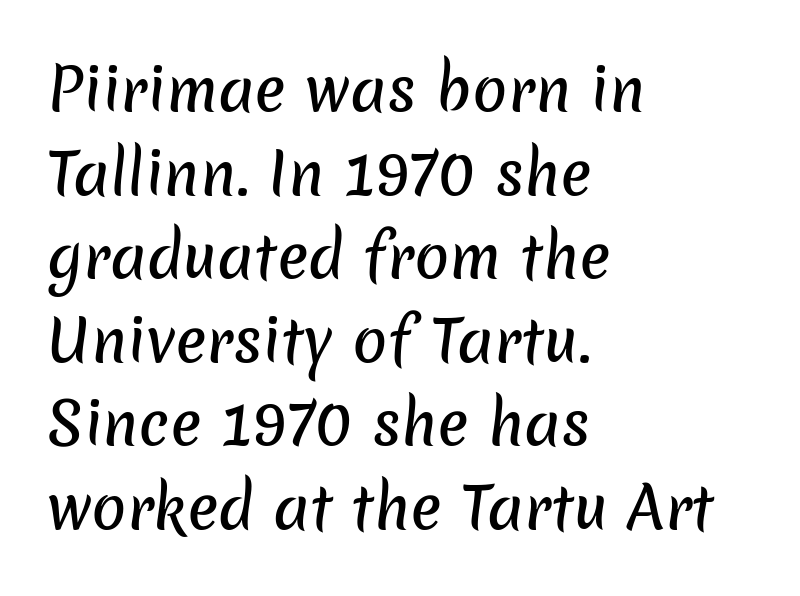
Alignment: flush left. Nope, no serifs anywhere on these letters. Tracking value appears to be zero — textbook default spacing. A clean baseline with only descenders dipping below it.
